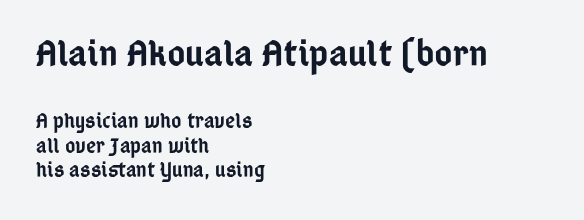
{"serif": "no", "italic": "no", "bold": "semi", "weight": "semibold", "width": "condensed", "stroke_contrast": "low", "x_height": "medium", "monospaced": "no", "underline": "no", "align": "left", "line_spacing": "tight", "line_spacing_ratio": 1.12, "letter_spacing": "normal", "letter_spacing_em": 0.0, "larger_block": "first", "size_ratio": 1.77, "glyph_px": 39}
